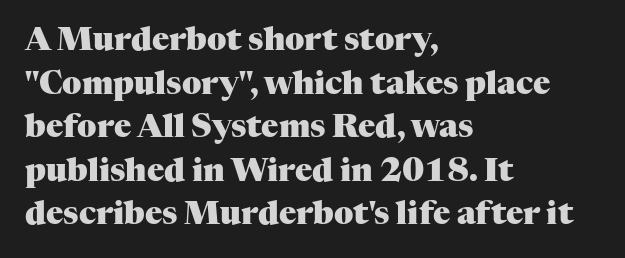
Proportional: the letters do not fall into vertical columns. Serifs: yes, visible at the terminals of the letterforms. Tracking value appears to be zero — textbook default spacing. A full-strength bold gives these letters their thick strokes.
